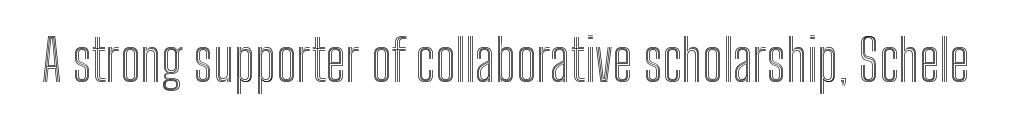
Q: Is the text italic (slanted)? A: No, it is upright.
Q: Is the text underlined? A: No.
Q: Is the spacing between letters normal or unusually wide? A: Normal.
Q: Width (condensed, normal, or wide)? A: Condensed.
Q: x-height? A: Medium.
Q: Monospaced? A: No.
